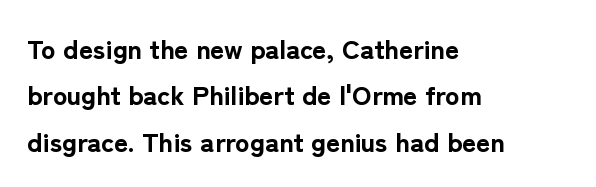
The image shows 27 px bold type, upright; set left-aligned, line spacing 1.72x, normal letter spacing, not underlined.
